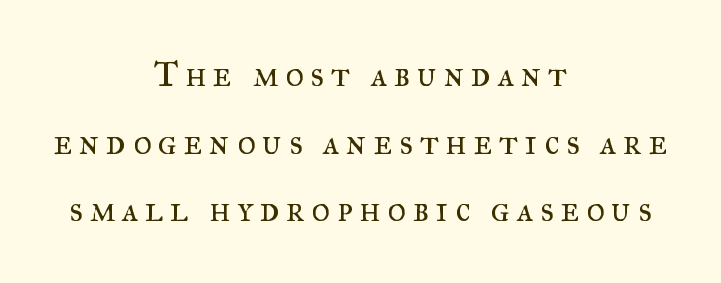
Q: Is the text bold? A: No.
Q: Is the text italic (slanted)? A: No, it is upright.
Q: Is the typeface a serif or a sans-serif typeface? A: Serif.
Q: Is the text underlined? A: No.
Q: How is the paragraph aligned? A: Centered.
Q: Width (condensed, normal, or wide)? A: Normal.
Q: Stroke contrast? A: Medium.
Q: x-height? A: Small.
Q: Monospaced? A: No.
